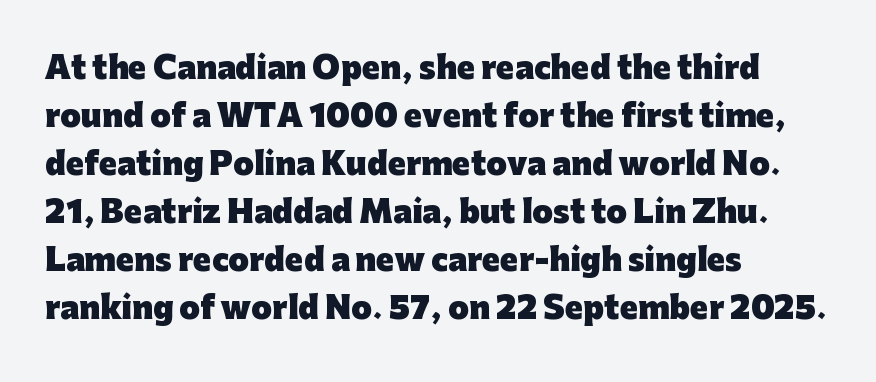
The image shows 30 px heavy sans-serif type, upright; set left-aligned, normal line spacing (1.6x), normal letter spacing, not underlined; low stroke contrast and a medium x-height.
